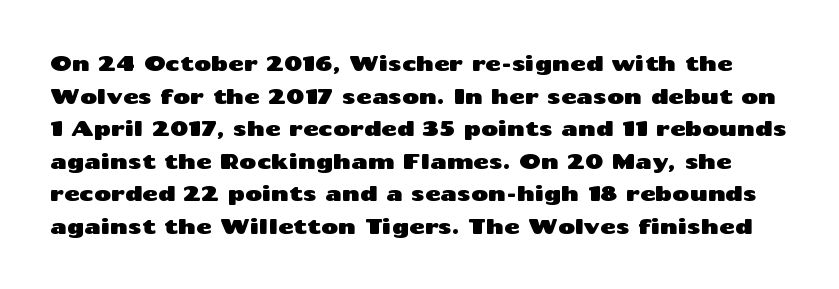
Q: Is the text italic (slanted)? A: No, it is upright.
Q: Is the text underlined? A: No.
Q: Is the spacing between letters normal or unusually wide? A: Normal.
Q: Is the spacing between lines tight, normal or loose? A: Normal.
